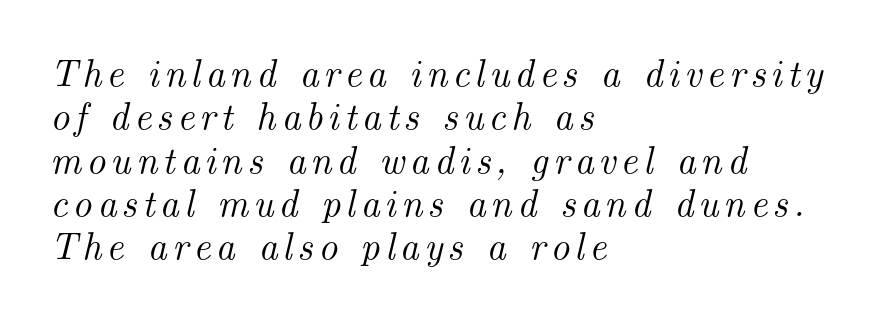
Q: Is the text italic (slanted)? A: Yes, it leans right by about 14 degrees.
Q: Is the typeface a serif or a sans-serif typeface? A: Serif.
Q: Is the text underlined? A: No.
Q: How is the paragraph aligned? A: Left-aligned.
Q: Is the spacing between lines tight, normal or loose? A: Tight.
Q: Width (condensed, normal, or wide)? A: Normal.
Q: Stroke contrast? A: Medium.
Q: x-height? A: Small.
Q: Monospaced? A: No.
